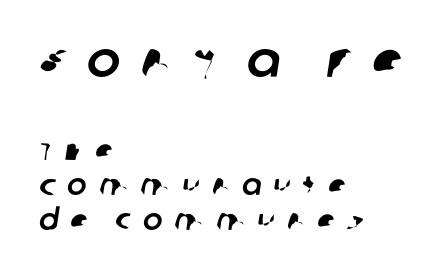
The image shows 50 px sans-serif type; set left-aligned, line spacing 1.19x, unusually wide letter spacing (+0.41 em), not underlined; the first (top) block is 1.72x larger; low stroke contrast and a large x-height.
